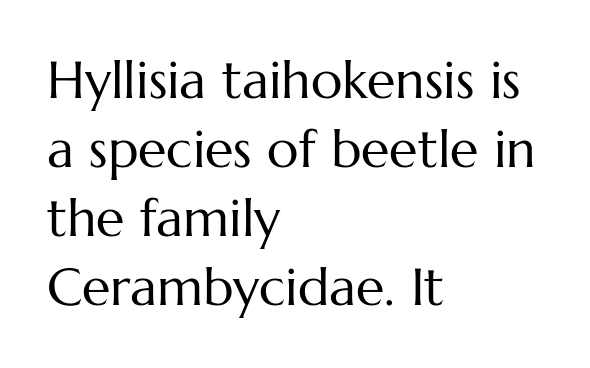
The image shows 52 px regular-weight type, upright; set left-aligned, normal line spacing (1.33x), normal letter spacing, not underlined; medium stroke contrast and a medium x-height.
